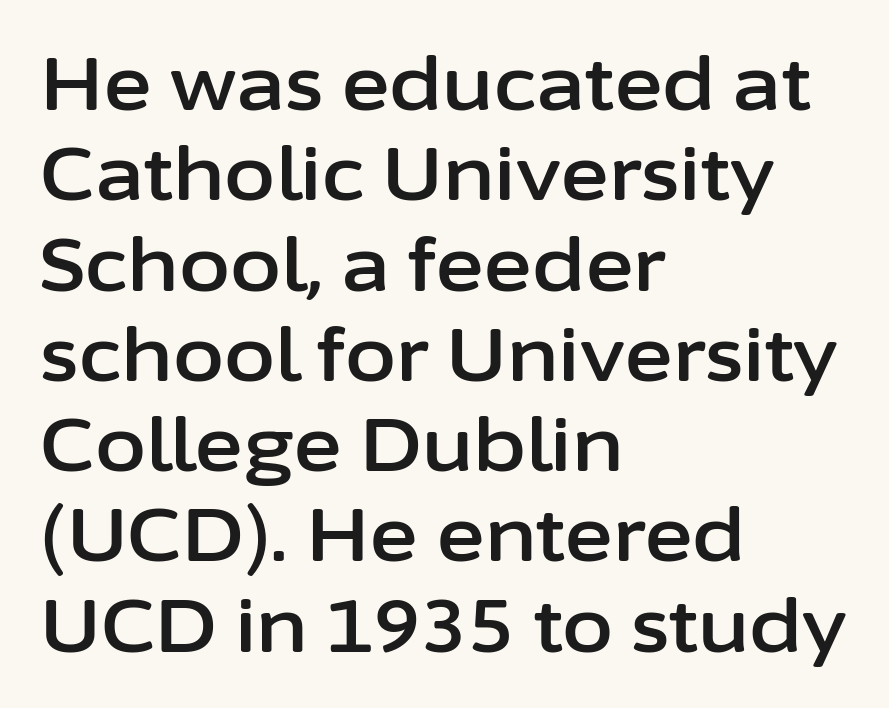
Here the glyphs are tracked normally, forming tight word shapes. Each letter's strokes conclude bluntly, with no projecting serifs. The letters advance in unequal steps, a hallmark of proportional type. Horizontally, the lines are justified to the leading edge only. The words here are not underlined. The axis of the letterforms is exactly vertical.
